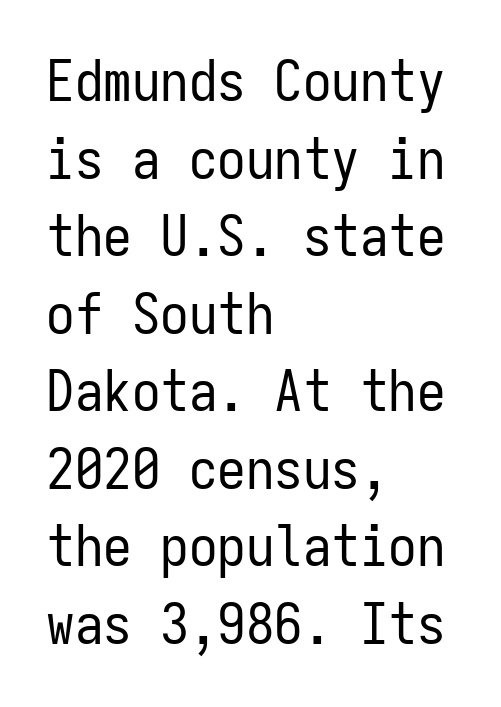
{"serif": "no", "italic": "no", "bold": "no", "weight": "regular", "width": "condensed", "stroke_contrast": "low", "x_height": "medium", "monospaced": "yes", "underline": "no", "align": "left", "line_spacing": "normal", "line_spacing_ratio": 1.36, "letter_spacing": "normal", "letter_spacing_em": 0.0, "glyph_px": 57}
